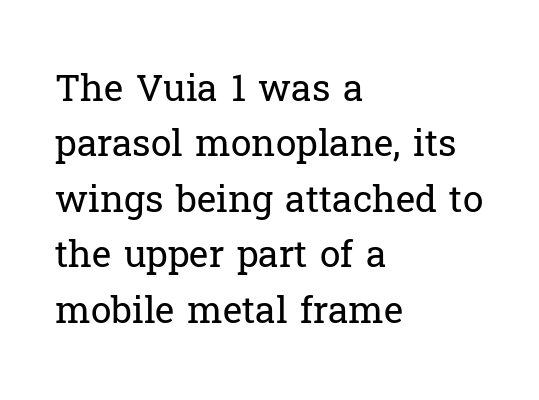
Q: Is the text bold? A: No.
Q: Is the text italic (slanted)? A: No, it is upright.
Q: Is the typeface a serif or a sans-serif typeface? A: Serif.
Q: Is the text underlined? A: No.
Q: How is the paragraph aligned? A: Left-aligned.
Q: Is the spacing between letters normal or unusually wide? A: Normal.
Q: Is the spacing between lines tight, normal or loose? A: Normal.
Q: Width (condensed, normal, or wide)? A: Normal.
Q: Stroke contrast? A: Low.
Q: x-height? A: Medium.
Q: Monospaced? A: No.
